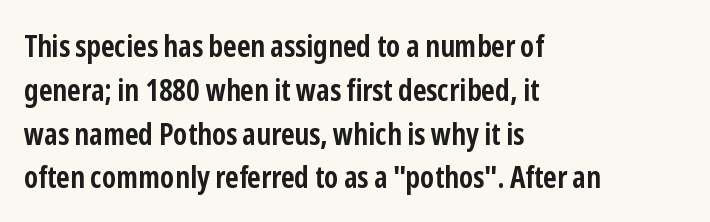
Q: Is the text bold? A: Yes.
Q: Is the text italic (slanted)? A: No, it is upright.
Q: Is the typeface a serif or a sans-serif typeface? A: Sans-serif.
Q: Is the text underlined? A: No.
Q: How is the paragraph aligned? A: Left-aligned.
Q: Is the spacing between letters normal or unusually wide? A: Normal.
Q: Is the spacing between lines tight, normal or loose? A: Normal.
Q: Width (condensed, normal, or wide)? A: Condensed.
Q: Stroke contrast? A: Low.
Q: x-height? A: Medium.
Q: Monospaced? A: No.
